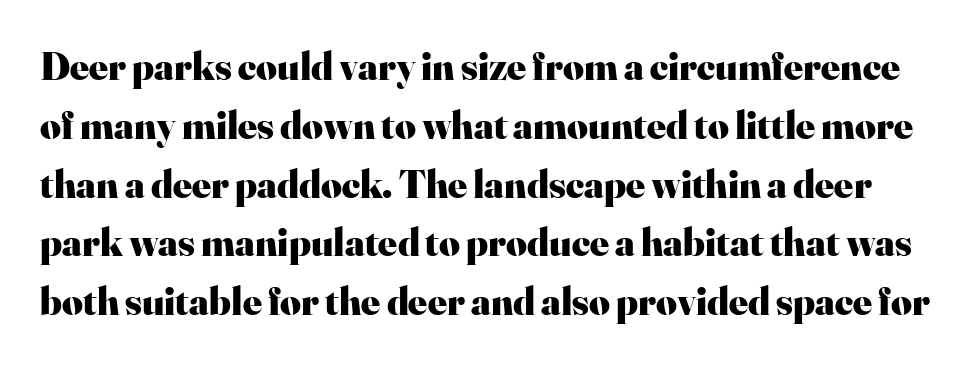
Q: Is the text bold? A: Yes.
Q: Is the text italic (slanted)? A: No, it is upright.
Q: Is the typeface a serif or a sans-serif typeface? A: Serif.
Q: Is the text underlined? A: No.
Q: Is the spacing between letters normal or unusually wide? A: Normal.
Q: Is the spacing between lines tight, normal or loose? A: Normal.
Q: Width (condensed, normal, or wide)? A: Normal.
Q: Stroke contrast? A: High.
Q: x-height? A: Small.
Q: Monospaced? A: No.
